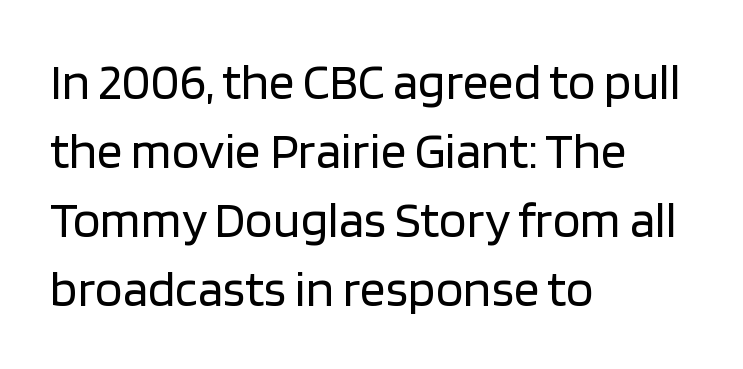
Posture: vertical. Short and long lines alike share a common starting point at left. The face looks like a standard text weight, possibly lighter. A typesetter would call this proportional, since set widths differ per character. The string is rendered with underlining switched off.
